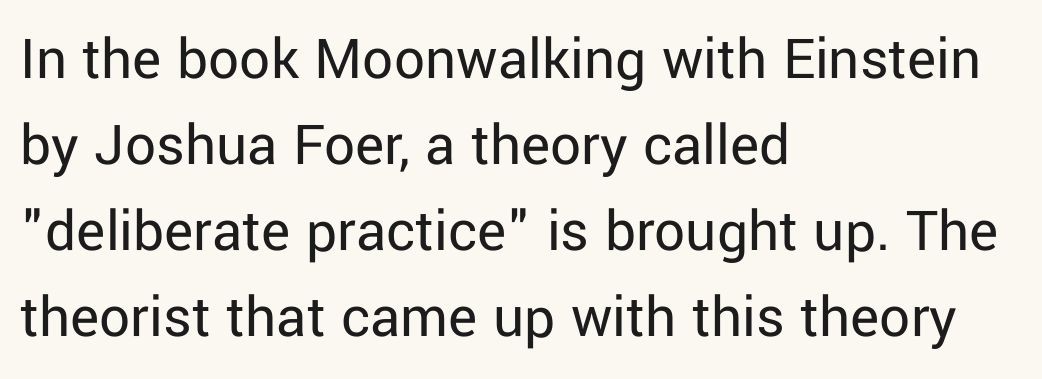
The rendering uses a moderate line-height, typical for paragraphs. The face looks like a standard text weight, possibly lighter. A typesetter would call this proportional, since set widths differ per character. Default kerning and tracking; the words read as compact shapes.
